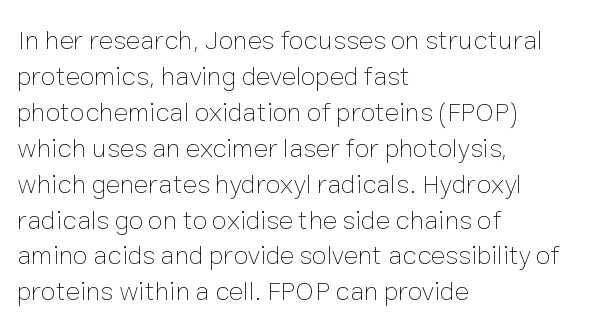
The image shows 27 px text type, upright; set left-aligned, normal line spacing (1.33x), normal letter spacing, not underlined.
